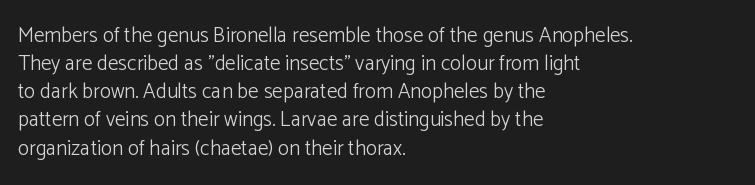
{"italic": "no", "bold": "no", "underline": "no", "align": "left", "line_spacing": "normal", "line_spacing_ratio": 1.34, "letter_spacing": "normal", "letter_spacing_em": 0.0, "glyph_px": 21}
